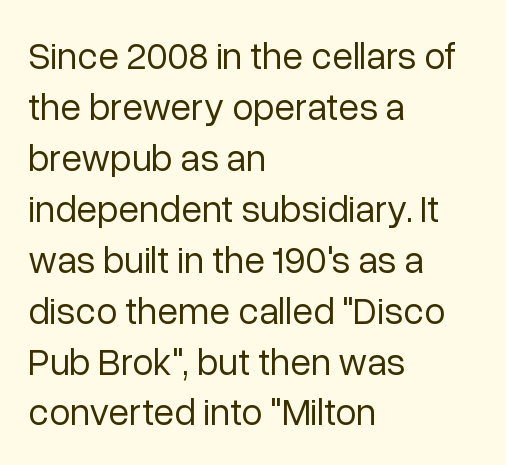
Rule under the text: the space is simply empty. Standard letterfit; no display-style spreading of the glyphs. To sum up the face: it is a sans, with no serifs. A typesetter would call this proportional, since set widths differ per character.
